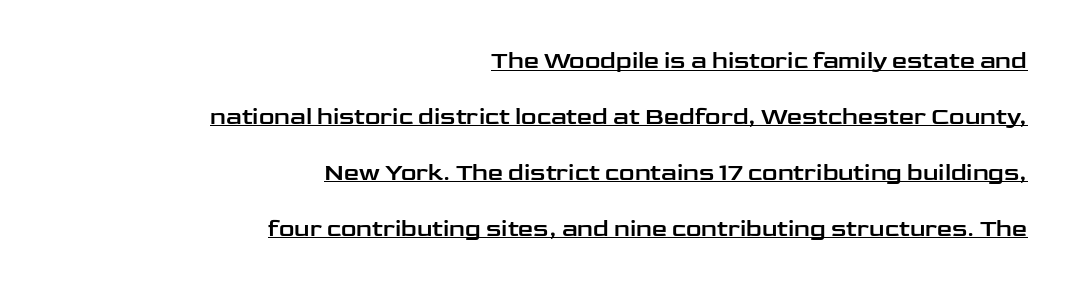
The image shows 24 px text type, upright; set right-aligned, loose line spacing (2.33x), normal letter spacing, underlined.
